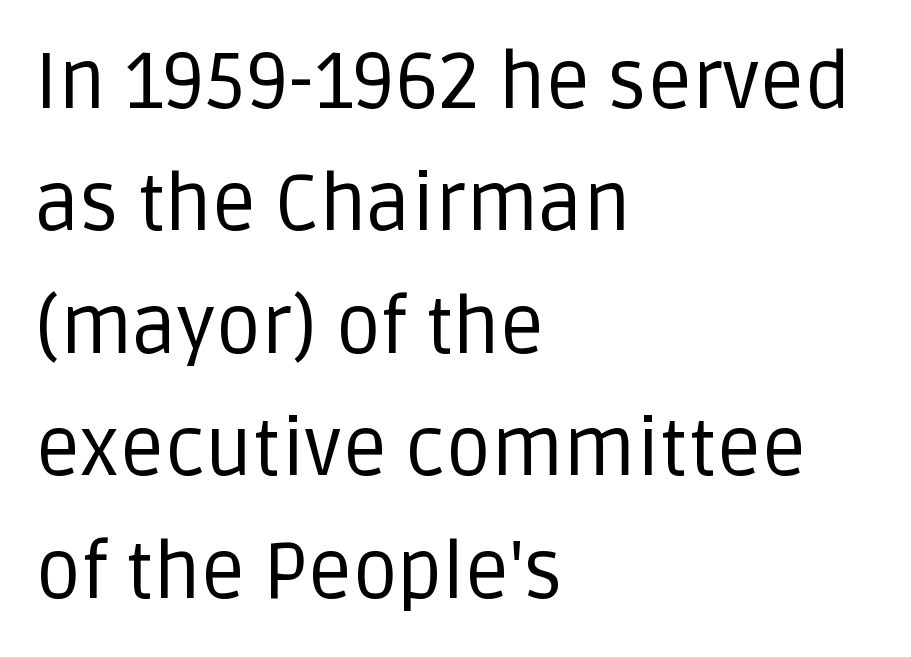
The image shows 79 px regular-weight sans-serif type, upright; set left-aligned, normal line spacing (1.55x), normal letter spacing, not underlined; low stroke contrast and a large x-height.
